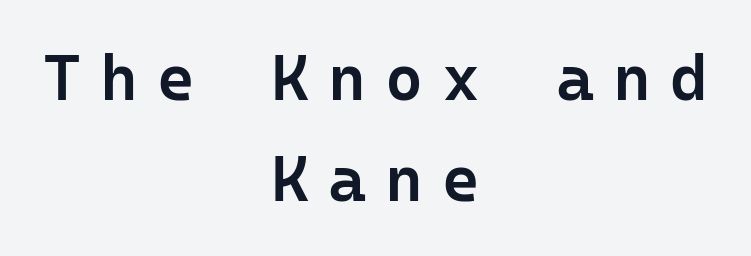
The image shows 65 px semibold sans-serif type, upright, monospaced; set centered, normal line spacing (1.55x), unusually wide letter spacing (+0.29 em), not underlined; low stroke contrast and a medium x-height.
